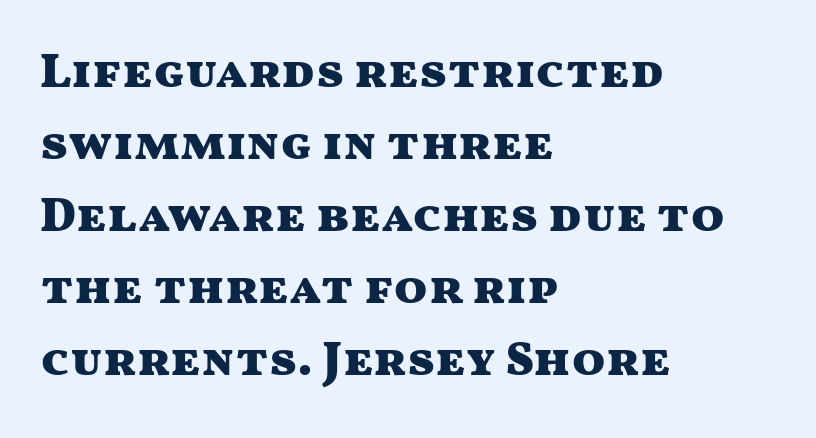
The image shows 49 px heavy, wide sans-serif type, upright; set left-aligned, normal line spacing (1.47x), normal letter spacing, not underlined; medium stroke contrast and a medium x-height.
